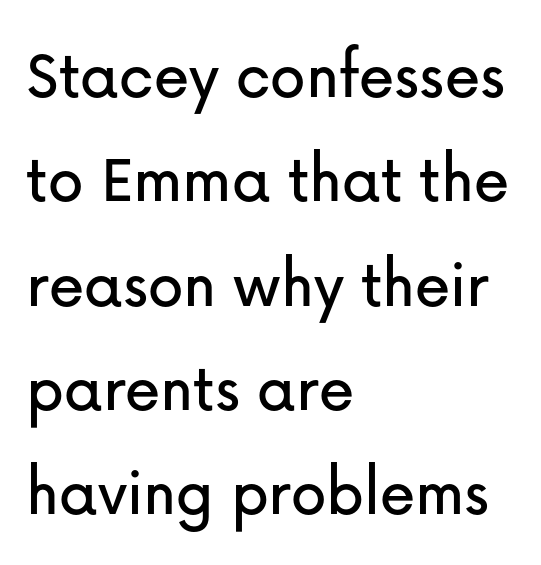
The image shows 71 px sans-serif type, upright; set left-aligned, normal line spacing (1.47x), normal letter spacing, not underlined; low stroke contrast and a medium x-height.
